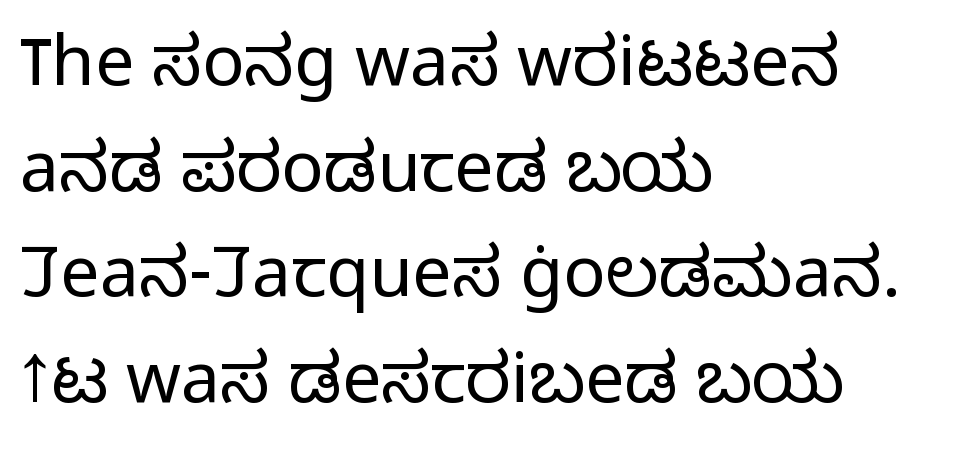
Q: Is the text bold? A: No.
Q: Is the text italic (slanted)? A: No, it is upright.
Q: Is the typeface a serif or a sans-serif typeface? A: Sans-serif.
Q: Is the text underlined? A: No.
Q: How is the paragraph aligned? A: Left-aligned.
Q: Is the spacing between letters normal or unusually wide? A: Normal.
Q: Is the spacing between lines tight, normal or loose? A: Normal.
Q: Width (condensed, normal, or wide)? A: Normal.
Q: Stroke contrast? A: Low.
Q: x-height? A: Medium.
Q: Monospaced? A: No.
